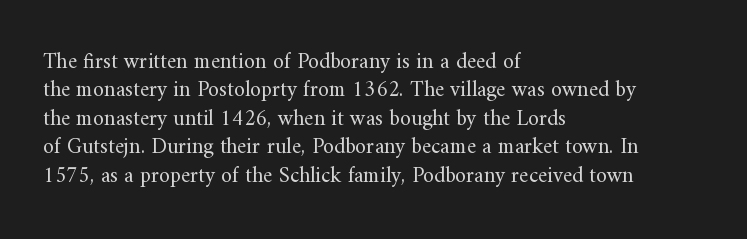
{"italic": "no", "bold": "no", "underline": "no", "align": "left", "line_spacing": "normal", "line_spacing_ratio": 1.29, "letter_spacing": "normal", "letter_spacing_em": 0.0, "glyph_px": 22}
